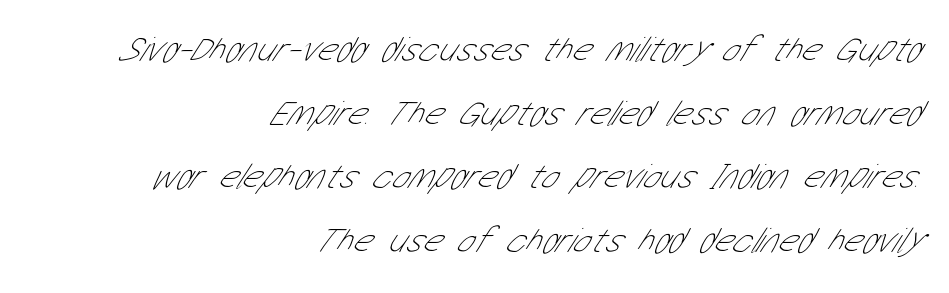
{"serif": "no", "bold": "no", "weight": "thin", "width": "condensed", "stroke_contrast": "low", "x_height": "medium", "monospaced": "no", "underline": "no", "align": "right", "line_spacing_ratio": 1.77, "letter_spacing": "normal", "letter_spacing_em": 0.0, "glyph_px": 36}
